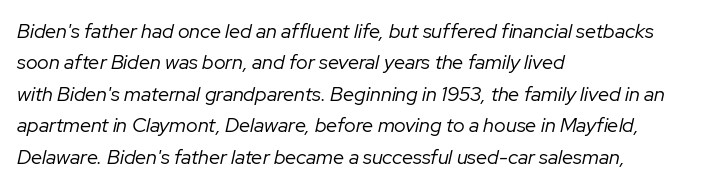
Q: Is the text bold? A: No.
Q: Is the text italic (slanted)? A: Yes, it leans right by about 12 degrees.
Q: Is the text underlined? A: No.
Q: How is the paragraph aligned? A: Left-aligned.
Q: Is the spacing between letters normal or unusually wide? A: Normal.
Q: Is the spacing between lines tight, normal or loose? A: Normal.
